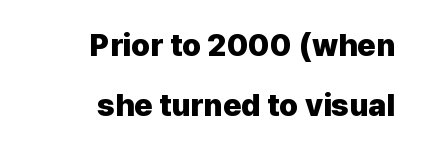
The image shows 31 px heavy sans-serif type, upright; set right-aligned, loose line spacing (1.94x), normal letter spacing, not underlined; low stroke contrast and a medium x-height.
